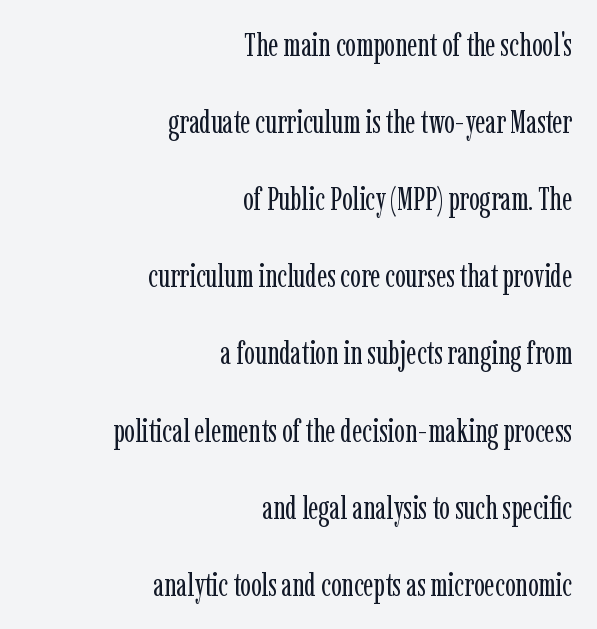
Q: Is the text bold? A: No.
Q: Is the text italic (slanted)? A: No, it is upright.
Q: Is the typeface a serif or a sans-serif typeface? A: Serif.
Q: Is the text underlined? A: No.
Q: How is the paragraph aligned? A: Right-aligned.
Q: Is the spacing between letters normal or unusually wide? A: Normal.
Q: Is the spacing between lines tight, normal or loose? A: Loose.
Q: Width (condensed, normal, or wide)? A: Condensed.
Q: Stroke contrast? A: Low.
Q: x-height? A: Medium.
Q: Monospaced? A: No.
